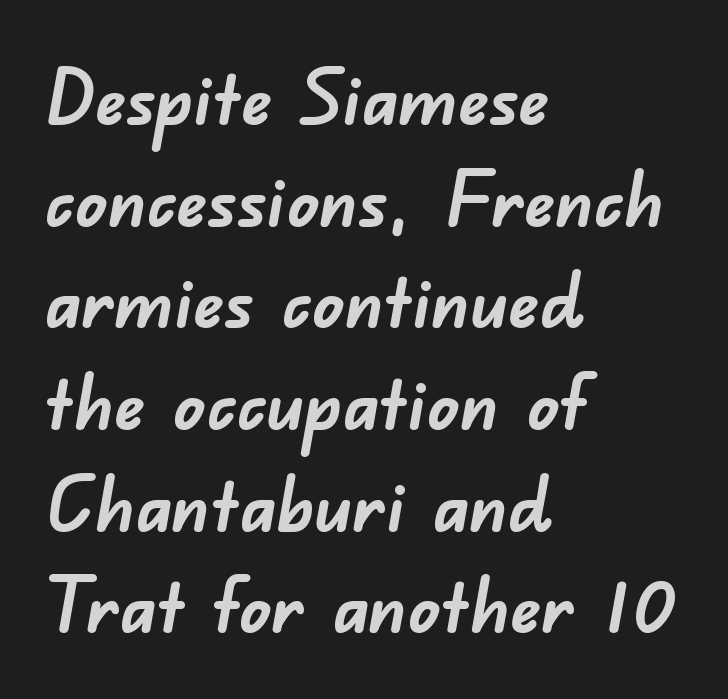
Q: Is the text bold? A: Yes.
Q: Is the typeface a serif or a sans-serif typeface? A: Sans-serif.
Q: Is the text underlined? A: No.
Q: How is the paragraph aligned? A: Left-aligned.
Q: Is the spacing between letters normal or unusually wide? A: Normal.
Q: Is the spacing between lines tight, normal or loose? A: Normal.
Q: Width (condensed, normal, or wide)? A: Normal.
Q: Stroke contrast? A: Low.
Q: x-height? A: Small.
Q: Monospaced? A: No.
